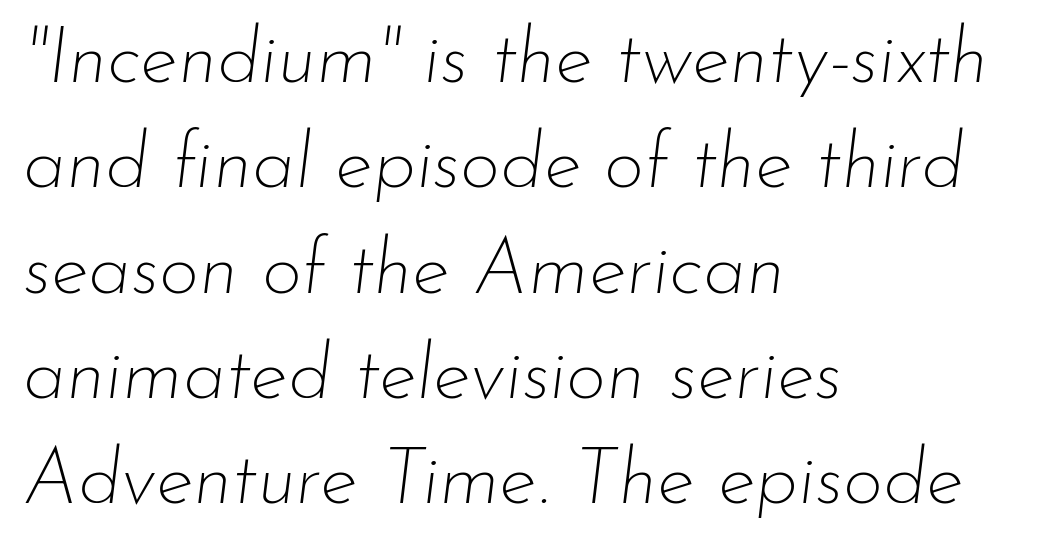
These lines are rendered in a variable-pitch font. Casual observation: everything's shoved over to the left. Horizontal bands of white between lines are of average thickness. Weight class: somewhere from thin through regular.
